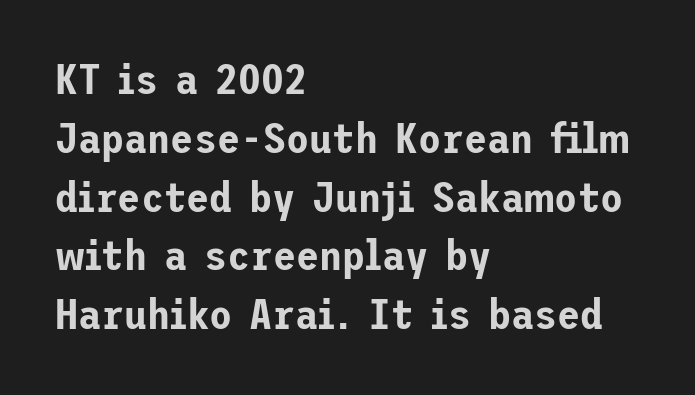
The image shows 42 px sans-serif type, upright; set left-aligned, normal line spacing (1.4x), normal letter spacing, not underlined; low stroke contrast and a medium x-height.
